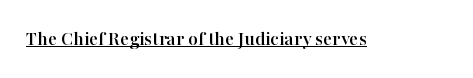
{"italic": "no", "underline": "yes", "letter_spacing": "normal", "letter_spacing_em": 0.0, "glyph_px": 21}
